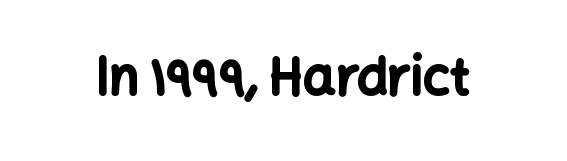
The image shows 51 px bold sans-serif type, upright; set normal letter spacing, not underlined; low stroke contrast and a medium x-height.
